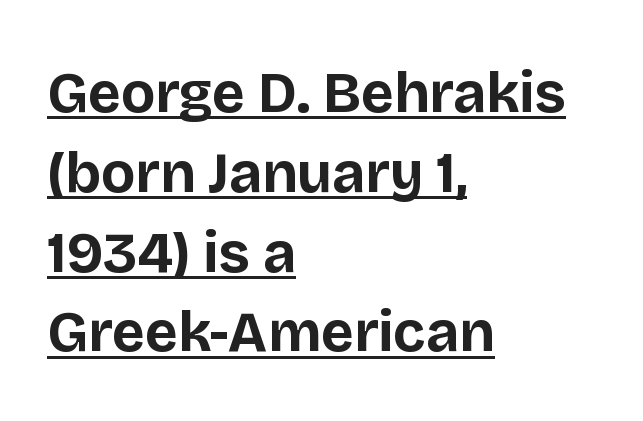
The horizontal fit of the characters is conventional and even. Quick note: interline space is typical. Line beginnings align vertically; line endings do not. The specimen reads as upright at a glance. You can see a thin bar hugging the bottom of the glyphs.
